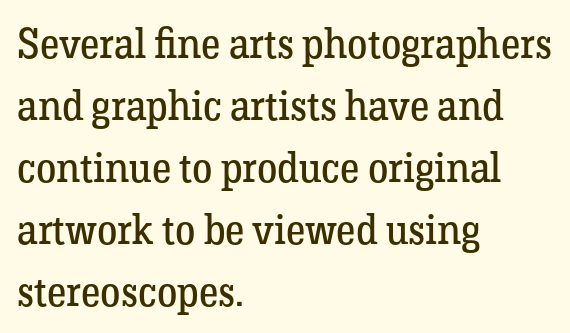
Q: Is the text bold? A: No.
Q: Is the text italic (slanted)? A: No, it is upright.
Q: Is the typeface a serif or a sans-serif typeface? A: Serif.
Q: Is the text underlined? A: No.
Q: How is the paragraph aligned? A: Left-aligned.
Q: Is the spacing between letters normal or unusually wide? A: Normal.
Q: Is the spacing between lines tight, normal or loose? A: Normal.
Q: Width (condensed, normal, or wide)? A: Normal.
Q: Stroke contrast? A: Low.
Q: x-height? A: Medium.
Q: Monospaced? A: No.
